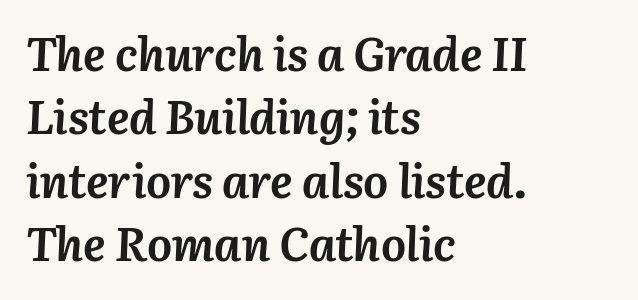
The image shows 47 px semibold type, italic (leaning right); set left-aligned, normal line spacing (1.35x), normal letter spacing, not underlined; medium stroke contrast and a medium x-height.
